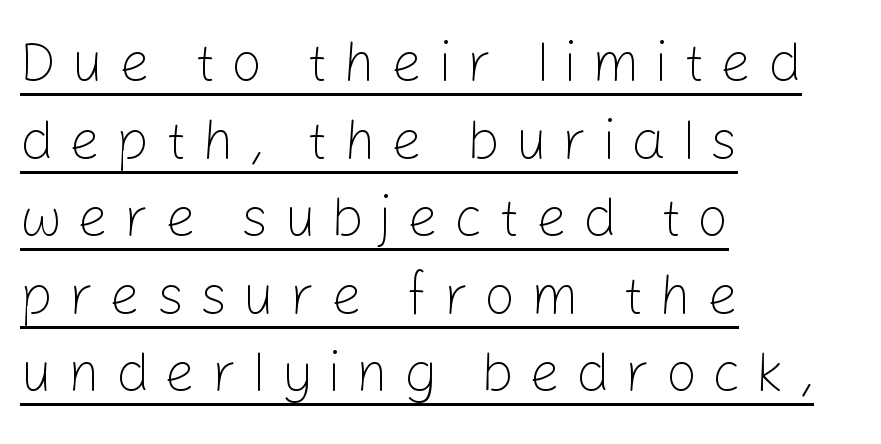
Q: Is the text bold? A: No.
Q: Is the text italic (slanted)? A: No, it is upright.
Q: Is the typeface a serif or a sans-serif typeface? A: Sans-serif.
Q: Is the text underlined? A: Yes.
Q: How is the paragraph aligned? A: Left-aligned.
Q: Is the spacing between letters normal or unusually wide? A: Unusually wide.
Q: Is the spacing between lines tight, normal or loose? A: Normal.
Q: Width (condensed, normal, or wide)? A: Normal.
Q: Stroke contrast? A: Low.
Q: x-height? A: Medium.
Q: Monospaced? A: No.
